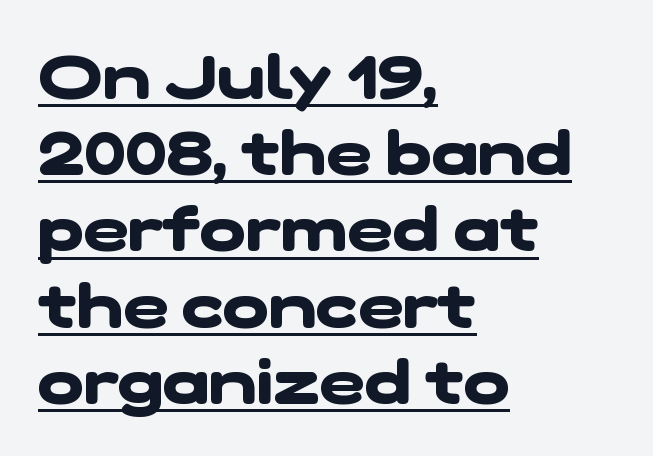
The image shows 61 px heavy, wide sans-serif type; set left-aligned, normal line spacing (1.25x), normal letter spacing, underlined; low stroke contrast and a medium x-height.
